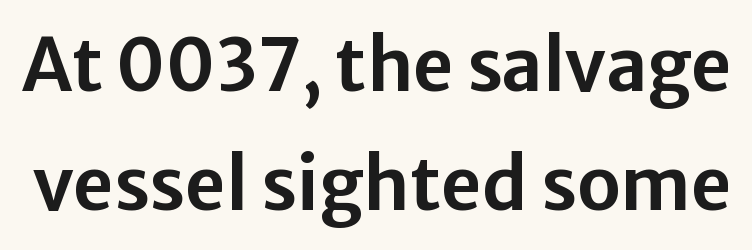
Q: Is the text italic (slanted)? A: No, it is upright.
Q: Is the typeface a serif or a sans-serif typeface? A: Sans-serif.
Q: Is the text underlined? A: No.
Q: Is the spacing between letters normal or unusually wide? A: Normal.
Q: Is the spacing between lines tight, normal or loose? A: Normal.
Q: Width (condensed, normal, or wide)? A: Normal.
Q: Stroke contrast? A: Low.
Q: x-height? A: Medium.
Q: Monospaced? A: No.
